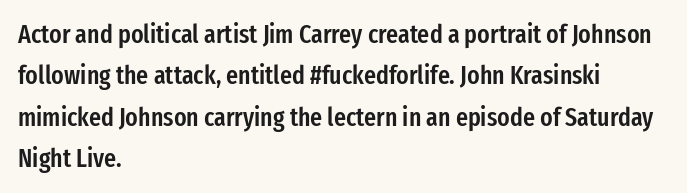
The image shows 26 px text type, upright; set left-aligned, normal line spacing (1.59x), normal letter spacing, not underlined.
